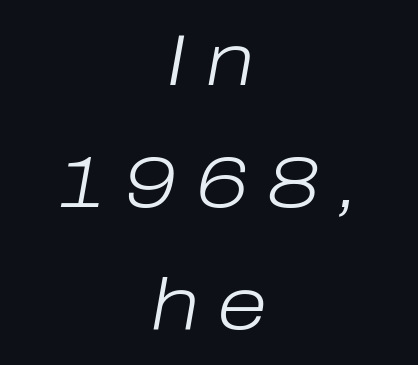
Q: Is the text bold? A: No.
Q: Is the text italic (slanted)? A: Yes, it leans right by about 10 degrees.
Q: Is the text underlined? A: No.
Q: How is the paragraph aligned? A: Centered.
Q: Is the spacing between letters normal or unusually wide? A: Unusually wide.
Q: Is the spacing between lines tight, normal or loose? A: Normal.
Q: Width (condensed, normal, or wide)? A: Normal.
Q: Stroke contrast? A: Low.
Q: x-height? A: Medium.
Q: Monospaced? A: No.
